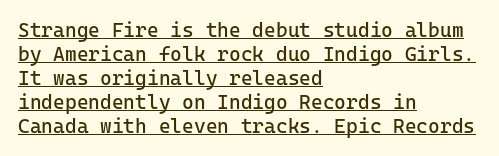
Q: Is the text bold? A: No.
Q: Is the text italic (slanted)? A: No, it is upright.
Q: Is the text underlined? A: Yes.
Q: How is the paragraph aligned? A: Left-aligned.
Q: Is the spacing between letters normal or unusually wide? A: Normal.
